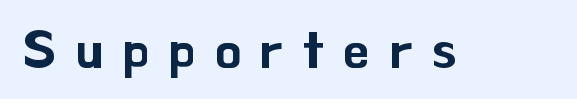
{"serif": "no", "italic": "no", "width": "normal", "stroke_contrast": "low", "x_height": "small", "monospaced": "no", "underline": "no", "letter_spacing": "wide", "letter_spacing_em": 0.38, "glyph_px": 52}
